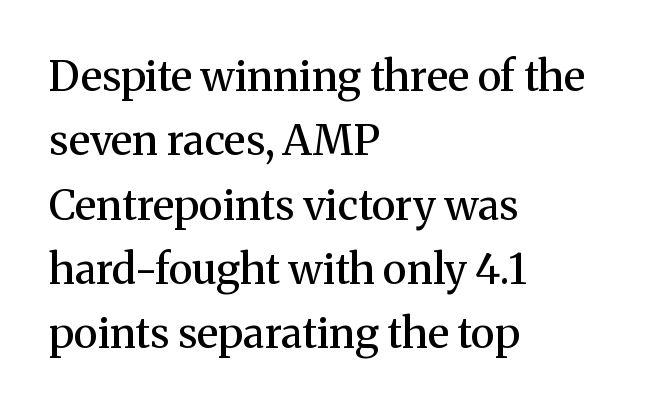
Q: Is the text bold? A: Semi-bold.
Q: Is the text italic (slanted)? A: No, it is upright.
Q: Is the typeface a serif or a sans-serif typeface? A: Serif.
Q: Is the text underlined? A: No.
Q: How is the paragraph aligned? A: Left-aligned.
Q: Is the spacing between letters normal or unusually wide? A: Normal.
Q: Is the spacing between lines tight, normal or loose? A: Normal.
Q: Width (condensed, normal, or wide)? A: Normal.
Q: Stroke contrast? A: Medium.
Q: x-height? A: Medium.
Q: Monospaced? A: No.
